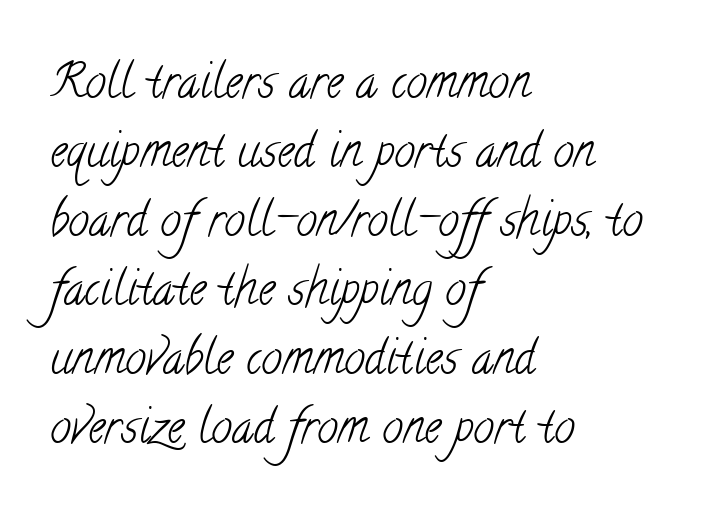
Q: Is the text bold? A: No.
Q: Is the text underlined? A: No.
Q: How is the paragraph aligned? A: Left-aligned.
Q: Is the spacing between letters normal or unusually wide? A: Normal.
Q: Is the spacing between lines tight, normal or loose? A: Normal.
Q: Width (condensed, normal, or wide)? A: Condensed.
Q: Stroke contrast? A: Low.
Q: x-height? A: Small.
Q: Monospaced? A: No.
